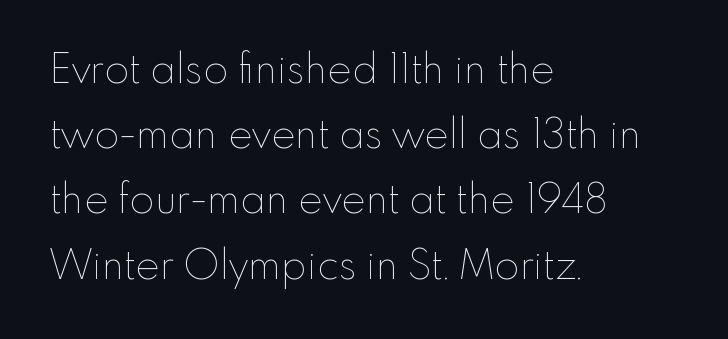
Horizontally, the lines are justified to the leading edge only. The strokes carry an ordinary text weight at most. Default kerning and tracking; the words read as compact shapes. The line-height multiplier appears to be the usual default.
